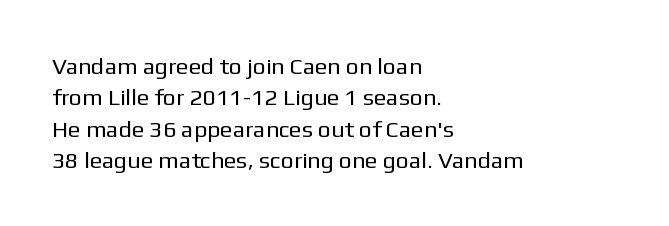
One glance says typical: line gaps are just what's usual. What stands out about the letter spacing? Nothing — it is the standard amount. This reads as an unemphasized weight, regular at the heaviest. The text block is weighted toward the left margin, trailing off unevenly rightward. Descender tails drop into unmarked territory. The specimen reads as upright at a glance.
